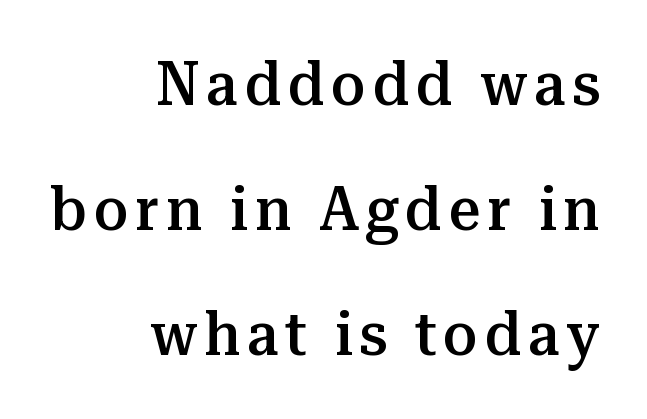
The image shows 62 px semibold serif type, upright; set right-aligned, loose line spacing (2.02x), not underlined; medium stroke contrast and a medium x-height.
